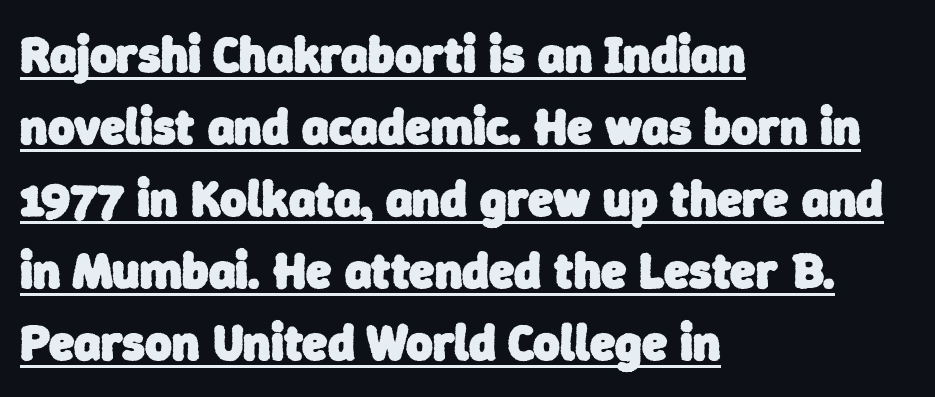
The image shows 51 px heavy sans-serif type; set left-aligned, normal line spacing (1.41x), normal letter spacing, underlined; low stroke contrast and a medium x-height.
